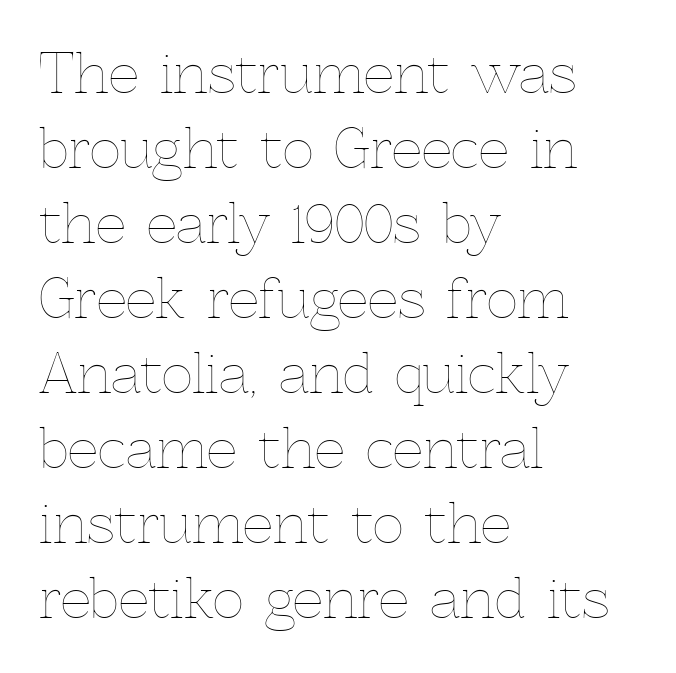
Q: Is the text bold? A: No.
Q: Is the text italic (slanted)? A: No, it is upright.
Q: Is the text underlined? A: No.
Q: How is the paragraph aligned? A: Left-aligned.
Q: Is the spacing between letters normal or unusually wide? A: Normal.
Q: Is the spacing between lines tight, normal or loose? A: Normal.
Q: Width (condensed, normal, or wide)? A: Normal.
Q: x-height? A: Medium.
Q: Monospaced? A: No.
